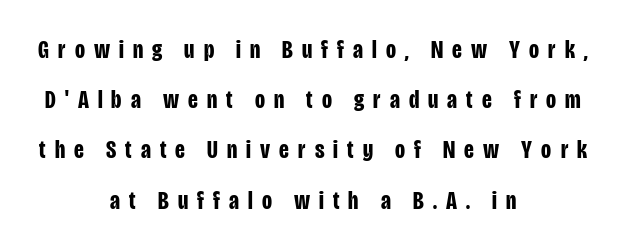
{"italic": "no", "bold": "yes", "underline": "no", "align": "center", "line_spacing": "loose", "line_spacing_ratio": 1.93, "letter_spacing": "wide", "letter_spacing_em": 0.35, "glyph_px": 26}
